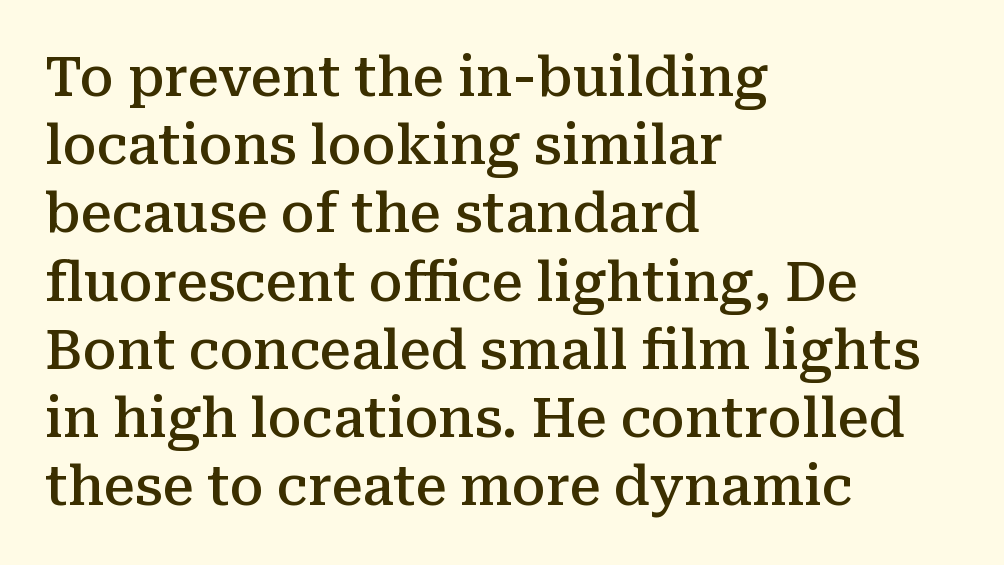
{"serif": "yes", "italic": "no", "bold": "semi", "weight": "semibold", "width": "normal", "stroke_contrast": "medium", "x_height": "medium", "monospaced": "no", "underline": "no", "align": "left", "line_spacing_ratio": 1.24, "letter_spacing": "normal", "letter_spacing_em": 0.0, "glyph_px": 55}
